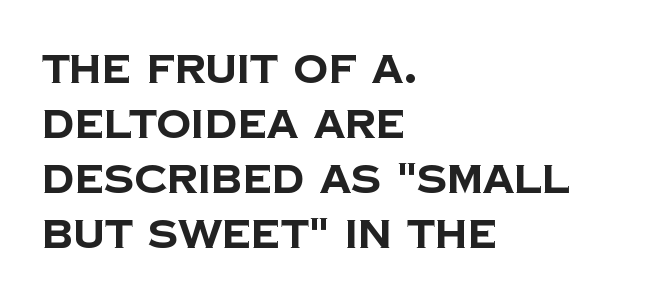
The image shows 39 px bold sans-serif type; set left-aligned, normal line spacing (1.41x), normal letter spacing, not underlined; low stroke contrast and a large x-height.
